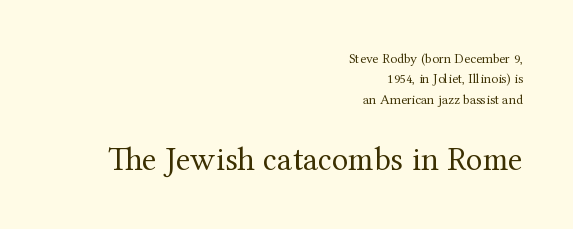
The image shows 34 px regular-weight serif type, upright; set right-aligned, normal line spacing (1.46x), normal letter spacing, not underlined; the second (bottom) block is 2.43x larger; medium stroke contrast and a medium x-height.
